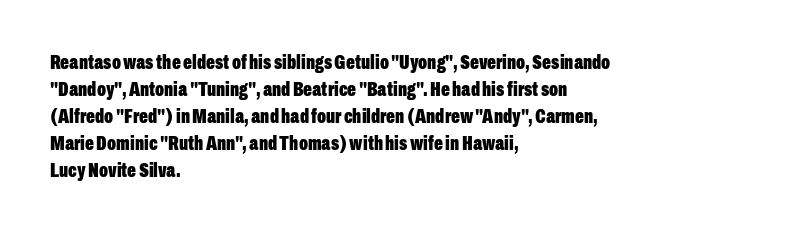
The image shows 21 px bold type, upright; set left-aligned, normal line spacing (1.28x), normal letter spacing, not underlined.
